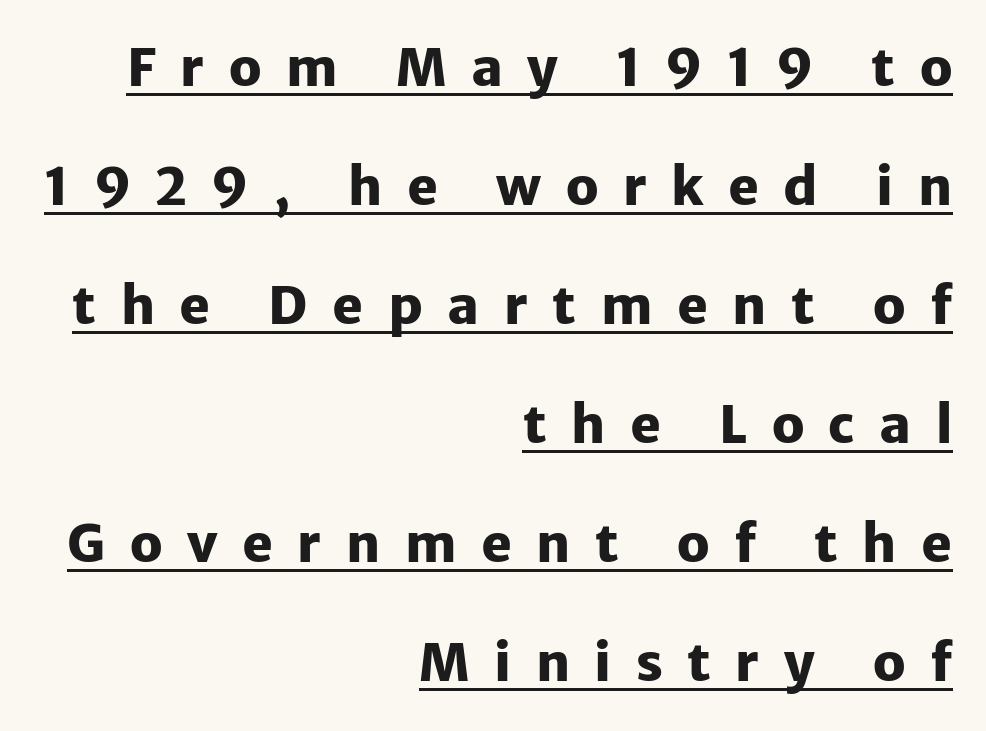
The image shows 52 px heavy sans-serif type, upright; set right-aligned, loose line spacing (2.29x), unusually wide letter spacing (+0.47 em), underlined; low stroke contrast and a medium x-height.
